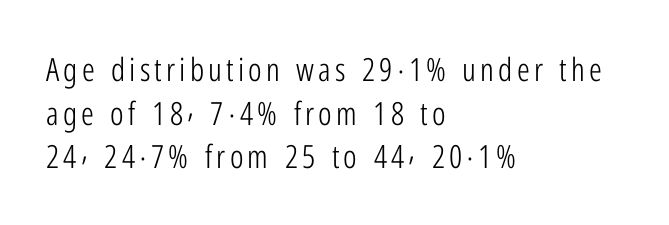
The image shows 32 px light, condensed sans-serif type, upright; set left-aligned, normal line spacing (1.36x), not underlined; low stroke contrast and a medium x-height.
